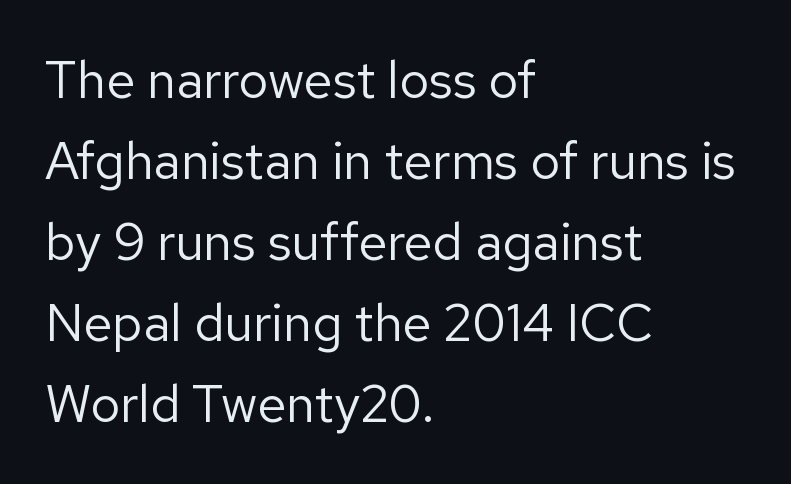
Q: Is the text bold? A: No.
Q: Is the text italic (slanted)? A: No, it is upright.
Q: Is the typeface a serif or a sans-serif typeface? A: Sans-serif.
Q: Is the text underlined? A: No.
Q: How is the paragraph aligned? A: Left-aligned.
Q: Is the spacing between letters normal or unusually wide? A: Normal.
Q: Is the spacing between lines tight, normal or loose? A: Normal.
Q: Width (condensed, normal, or wide)? A: Normal.
Q: Stroke contrast? A: Low.
Q: x-height? A: Medium.
Q: Monospaced? A: No.
